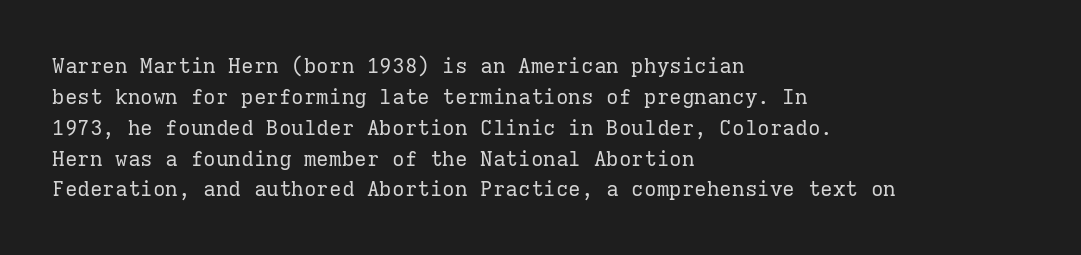
Q: Is the text bold? A: No.
Q: Is the text italic (slanted)? A: No, it is upright.
Q: Is the text underlined? A: No.
Q: How is the paragraph aligned? A: Left-aligned.
Q: Is the spacing between letters normal or unusually wide? A: Normal.
Q: Is the spacing between lines tight, normal or loose? A: Normal.
